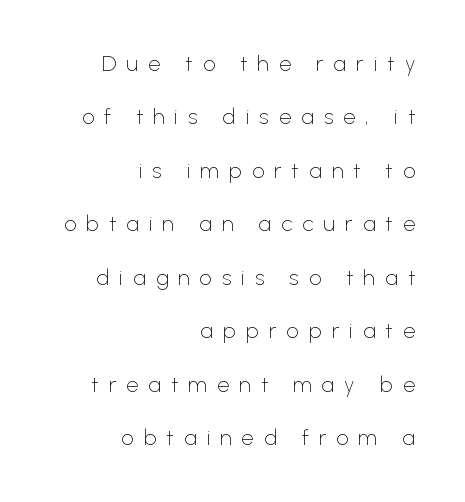
Q: Is the text bold? A: No.
Q: Is the text italic (slanted)? A: No, it is upright.
Q: Is the text underlined? A: No.
Q: How is the paragraph aligned? A: Right-aligned.
Q: Is the spacing between letters normal or unusually wide? A: Unusually wide.
Q: Is the spacing between lines tight, normal or loose? A: Loose.
